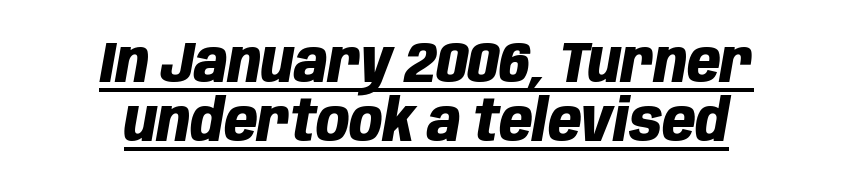
The image shows 58 px heavy, condensed type, italic (leaning right); set centered, tight line spacing (1.01x), normal letter spacing, underlined; low stroke contrast and a large x-height.
